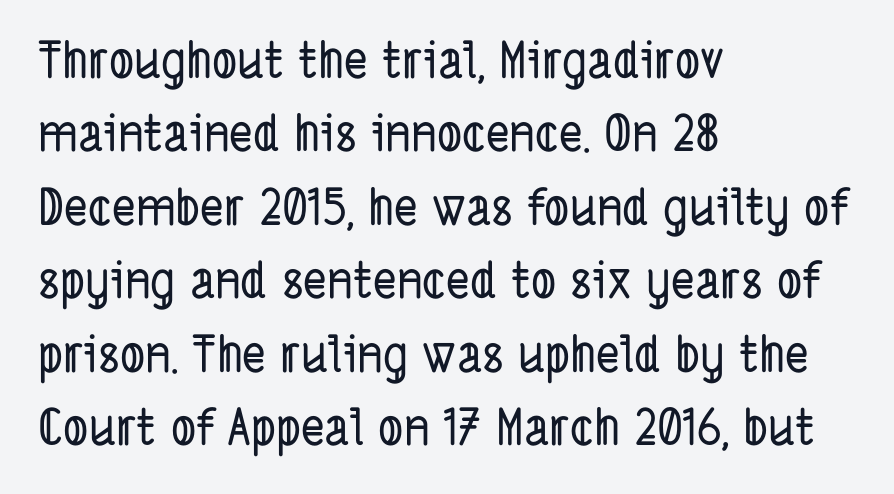
Q: Is the typeface a serif or a sans-serif typeface? A: Sans-serif.
Q: Is the text underlined? A: No.
Q: How is the paragraph aligned? A: Left-aligned.
Q: Is the spacing between letters normal or unusually wide? A: Normal.
Q: Is the spacing between lines tight, normal or loose? A: Normal.
Q: Width (condensed, normal, or wide)? A: Condensed.
Q: Stroke contrast? A: Low.
Q: x-height? A: Medium.
Q: Monospaced? A: No.
